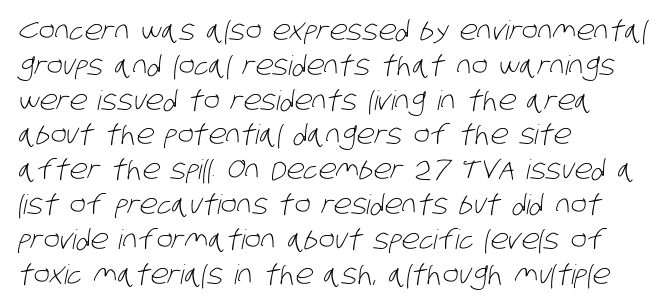
Q: Is the text bold? A: No.
Q: Is the text underlined? A: No.
Q: How is the paragraph aligned? A: Left-aligned.
Q: Is the spacing between letters normal or unusually wide? A: Normal.
Q: Is the spacing between lines tight, normal or loose? A: Normal.
